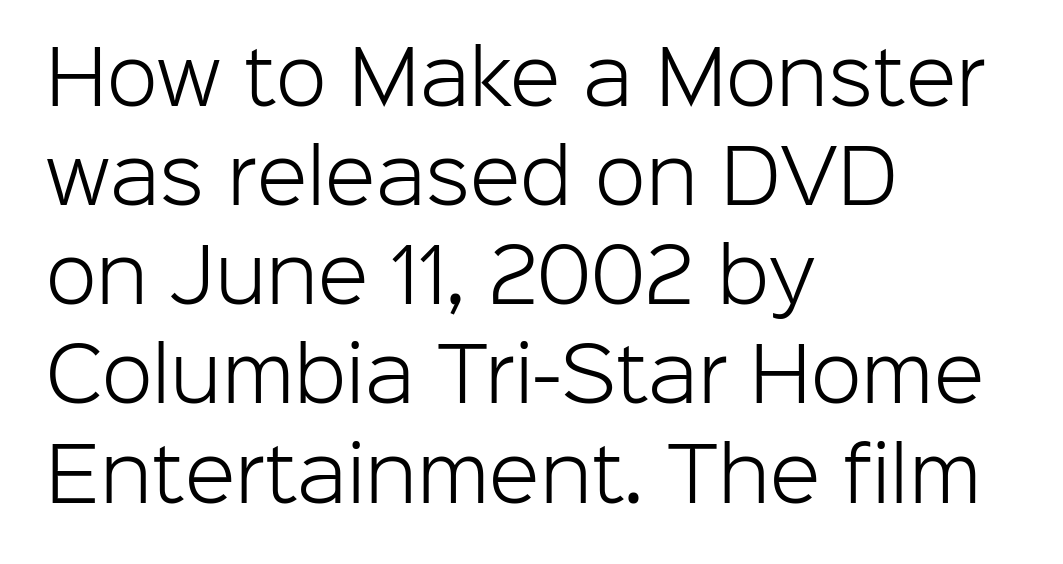
The image shows 74 px light sans-serif type, upright; set left-aligned, normal line spacing (1.34x), normal letter spacing, not underlined; low stroke contrast and a medium x-height.
